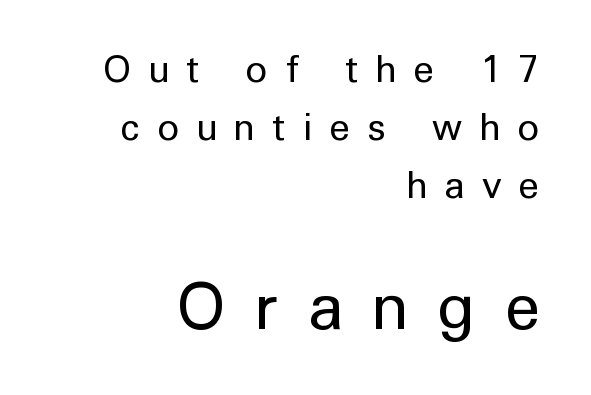
The image shows 64 px regular-weight sans-serif type, upright; set right-aligned, normal line spacing (1.57x), unusually wide letter spacing (+0.48 em), not underlined; the second (bottom) block is 1.73x larger; low stroke contrast and a medium x-height.
